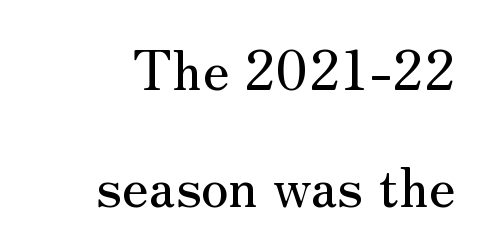
Check under the words: just untouched page. The horizontal fit of the characters is conventional and even. To sum up the face: it has serifs. A typesetter would call this proportional, since set widths differ per character. This sample trades compactness for vertical openness between lines.
